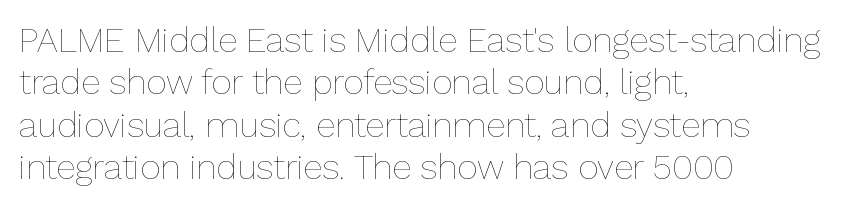
{"italic": "no", "bold": "no", "weight": "thin", "width": "normal", "stroke_contrast": "low", "x_height": "medium", "monospaced": "no", "underline": "no", "align": "left", "line_spacing_ratio": 1.21, "letter_spacing": "normal", "letter_spacing_em": 0.0, "glyph_px": 35}
